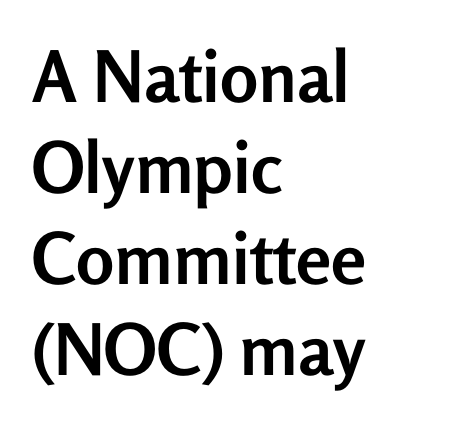
{"serif": "no", "italic": "no", "bold": "yes", "weight": "semibold", "width": "normal", "stroke_contrast": "low", "x_height": "medium", "monospaced": "no", "underline": "no", "align": "left", "line_spacing": "normal", "line_spacing_ratio": 1.28, "letter_spacing": "normal", "letter_spacing_em": 0.0, "glyph_px": 71}
